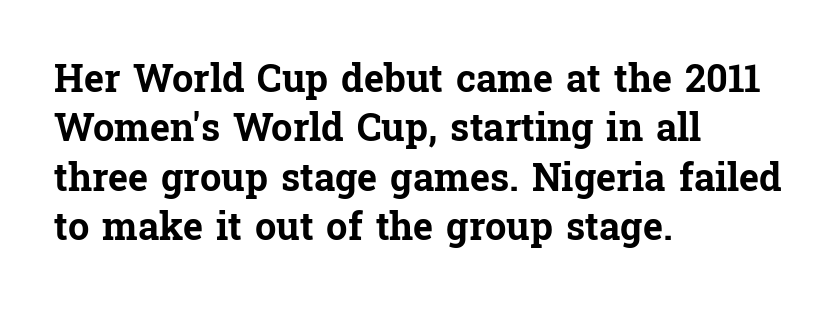
Q: Is the text bold? A: Yes.
Q: Is the text italic (slanted)? A: No, it is upright.
Q: Is the typeface a serif or a sans-serif typeface? A: Serif.
Q: Is the text underlined? A: No.
Q: How is the paragraph aligned? A: Left-aligned.
Q: Is the spacing between letters normal or unusually wide? A: Normal.
Q: Is the spacing between lines tight, normal or loose? A: Normal.
Q: Width (condensed, normal, or wide)? A: Normal.
Q: Stroke contrast? A: Low.
Q: x-height? A: Medium.
Q: Monospaced? A: No.
